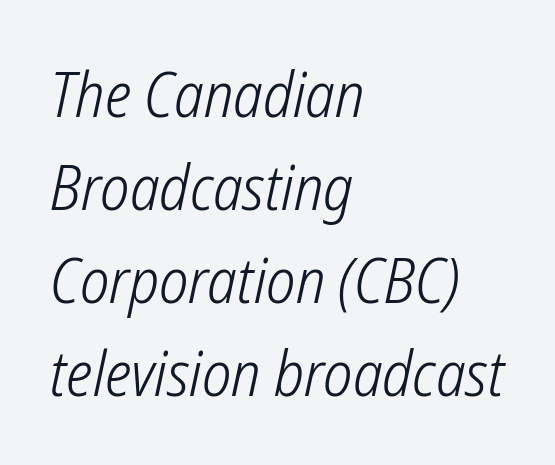
The image shows 62 px light, condensed sans-serif type; set left-aligned, normal line spacing (1.5x), normal letter spacing, not underlined; low stroke contrast and a medium x-height.
